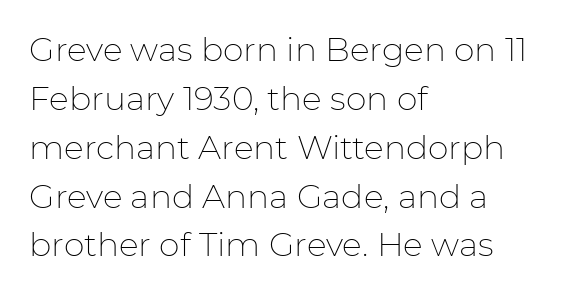
Q: Is the text bold? A: No.
Q: Is the text italic (slanted)? A: No, it is upright.
Q: Is the typeface a serif or a sans-serif typeface? A: Sans-serif.
Q: Is the text underlined? A: No.
Q: How is the paragraph aligned? A: Left-aligned.
Q: Is the spacing between letters normal or unusually wide? A: Normal.
Q: Is the spacing between lines tight, normal or loose? A: Normal.
Q: Width (condensed, normal, or wide)? A: Normal.
Q: Stroke contrast? A: Low.
Q: x-height? A: Medium.
Q: Monospaced? A: No.
